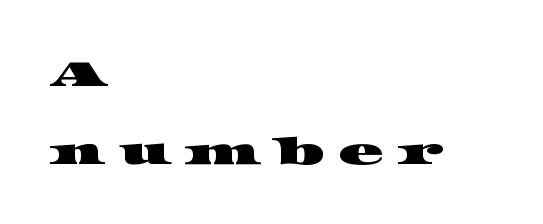
{"serif": "yes", "width": "wide", "stroke_contrast": "high", "x_height": "large", "monospaced": "no", "underline": "no", "align": "left", "line_spacing": "loose", "line_spacing_ratio": 2.04, "letter_spacing": "wide", "letter_spacing_em": 0.34, "glyph_px": 38}
